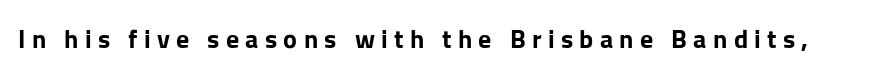
Q: Is the text bold? A: Yes.
Q: Is the text italic (slanted)? A: No, it is upright.
Q: Is the text underlined? A: No.
Q: Is the spacing between letters normal or unusually wide? A: Unusually wide.
